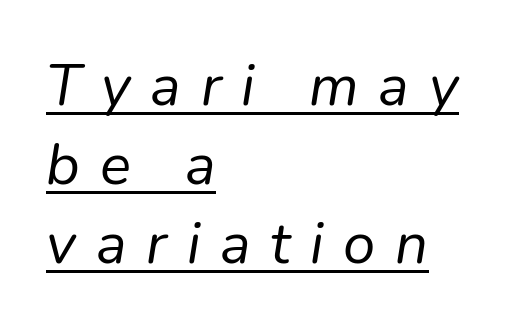
Q: Is the text bold? A: No.
Q: Is the text italic (slanted)? A: Yes, it leans right by about 9 degrees.
Q: Is the text underlined? A: Yes.
Q: How is the paragraph aligned? A: Left-aligned.
Q: Is the spacing between letters normal or unusually wide? A: Unusually wide.
Q: Is the spacing between lines tight, normal or loose? A: Normal.
Q: Width (condensed, normal, or wide)? A: Normal.
Q: Stroke contrast? A: Low.
Q: x-height? A: Medium.
Q: Monospaced? A: No.
